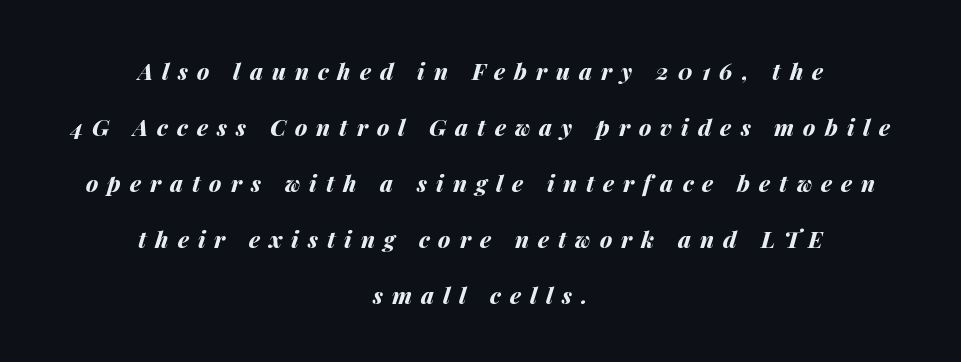
The image shows 23 px bold type, italic (leaning right); set centered, loose line spacing (2.43x), unusually wide letter spacing (+0.39 em), not underlined.
